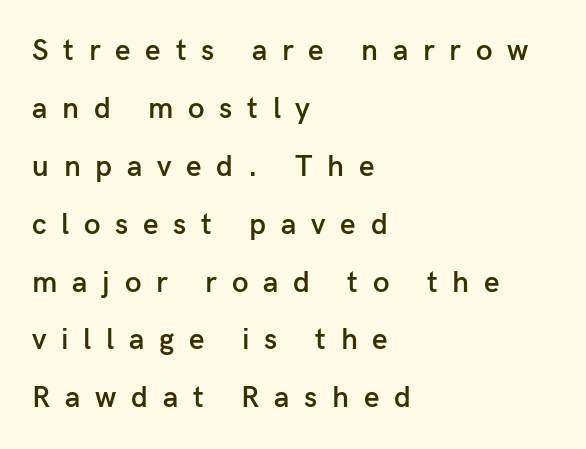
{"serif": "no", "italic": "no", "bold": "semi", "weight": "semibold", "width": "normal", "stroke_contrast": "low", "x_height": "medium", "monospaced": "no", "underline": "no", "align": "left", "line_spacing": "loose", "line_spacing_ratio": 1.93, "letter_spacing": "wide", "letter_spacing_em": 0.49, "glyph_px": 30}
